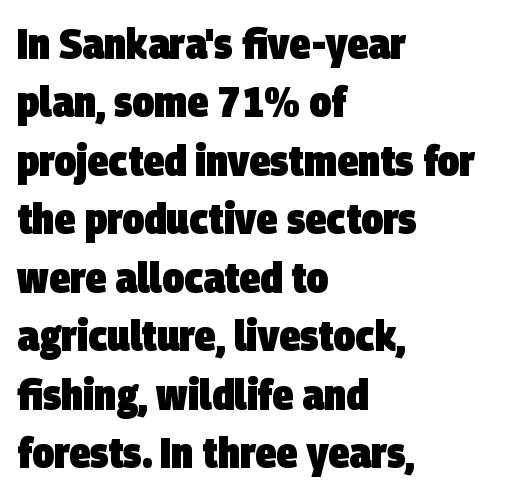
Q: Is the text bold? A: Yes.
Q: Is the typeface a serif or a sans-serif typeface? A: Sans-serif.
Q: Is the text underlined? A: No.
Q: How is the paragraph aligned? A: Left-aligned.
Q: Is the spacing between letters normal or unusually wide? A: Normal.
Q: Is the spacing between lines tight, normal or loose? A: Normal.
Q: Width (condensed, normal, or wide)? A: Condensed.
Q: Stroke contrast? A: Low.
Q: x-height? A: Large.
Q: Monospaced? A: No.
